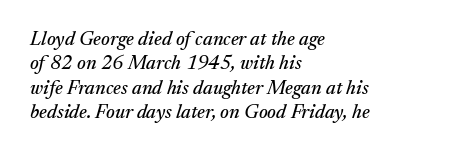
Q: Is the text italic (slanted)? A: Yes, it leans right by about 17 degrees.
Q: Is the text underlined? A: No.
Q: How is the paragraph aligned? A: Left-aligned.
Q: Is the spacing between letters normal or unusually wide? A: Normal.
